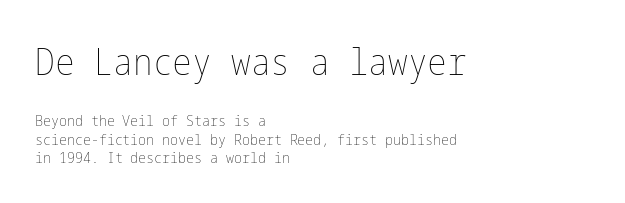
The image shows 37 px thin, condensed type, upright; set left-aligned, line spacing 1.21x, normal letter spacing, not underlined; the first (top) block is 2.47x larger; low stroke contrast and a medium x-height.
